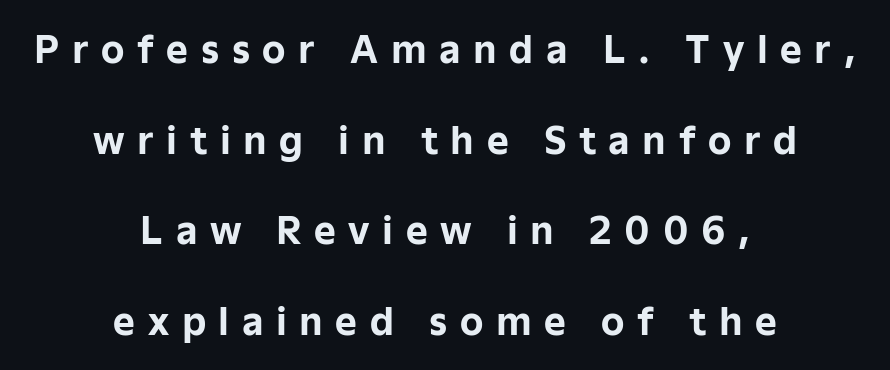
The image shows 37 px bold sans-serif type, upright; set centered, loose line spacing (2.45x), unusually wide letter spacing (+0.34 em), not underlined; low stroke contrast and a medium x-height.
